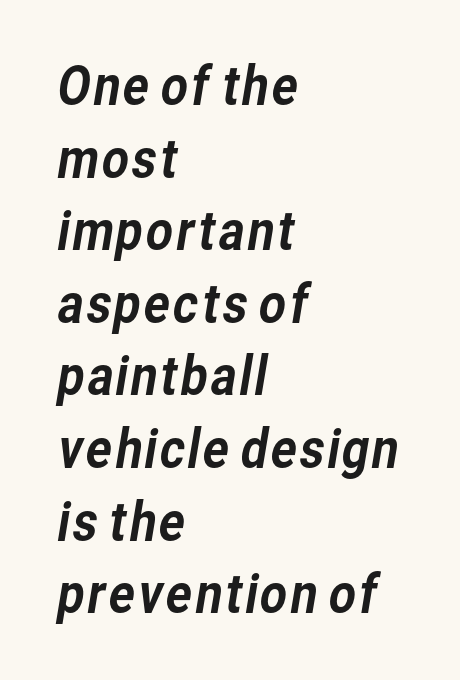
This sample uses plain, unmodified letter spacing. These lines are rendered in a variable-pitch font. Leftover space on each line is placed entirely after the last word. Regarding leading, the lines here are spaced in the standard way. Check the space under the baseline: it is left empty.
